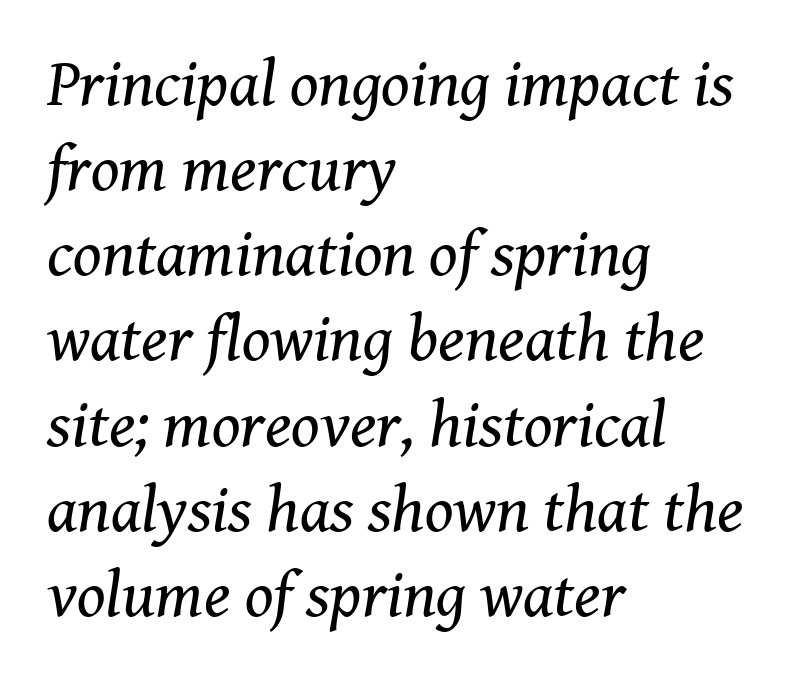
The image shows 66 px regular-weight serif type, italic (leaning right); set left-aligned, normal line spacing (1.29x), normal letter spacing, not underlined; medium stroke contrast and a medium x-height.
